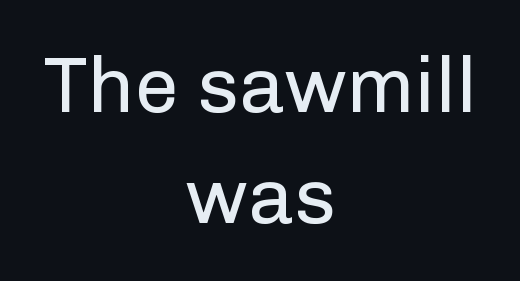
The lines are quadded center. Bold? No — there's no thickening of the strokes. The designer left line spacing at the default. The letters carry no serifs — their stems end cleanly without finishing strokes.
